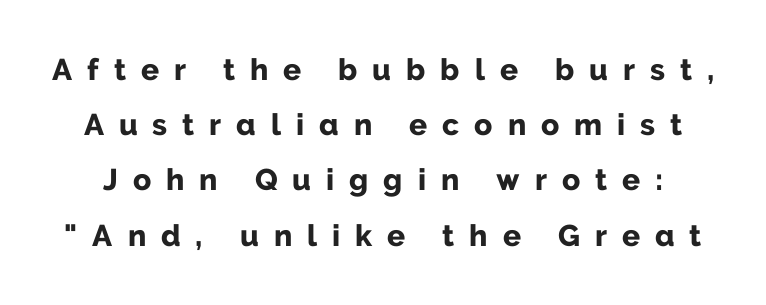
{"serif": "no", "italic": "no", "bold": "yes", "weight": "bold", "width": "normal", "stroke_contrast": "low", "x_height": "medium", "monospaced": "no", "underline": "no", "line_spacing_ratio": 1.84, "letter_spacing": "wide", "letter_spacing_em": 0.5, "glyph_px": 30}
